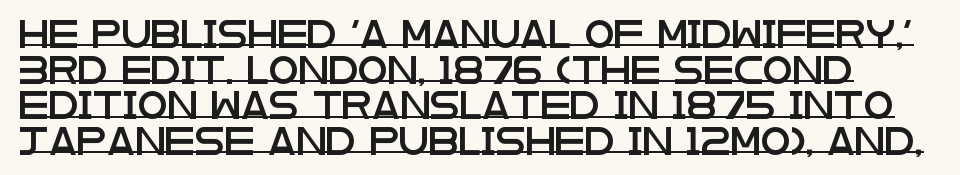
{"italic": "no", "underline": "yes", "line_spacing": "normal", "line_spacing_ratio": 1.32, "letter_spacing": "normal", "letter_spacing_em": 0.0, "glyph_px": 27}
